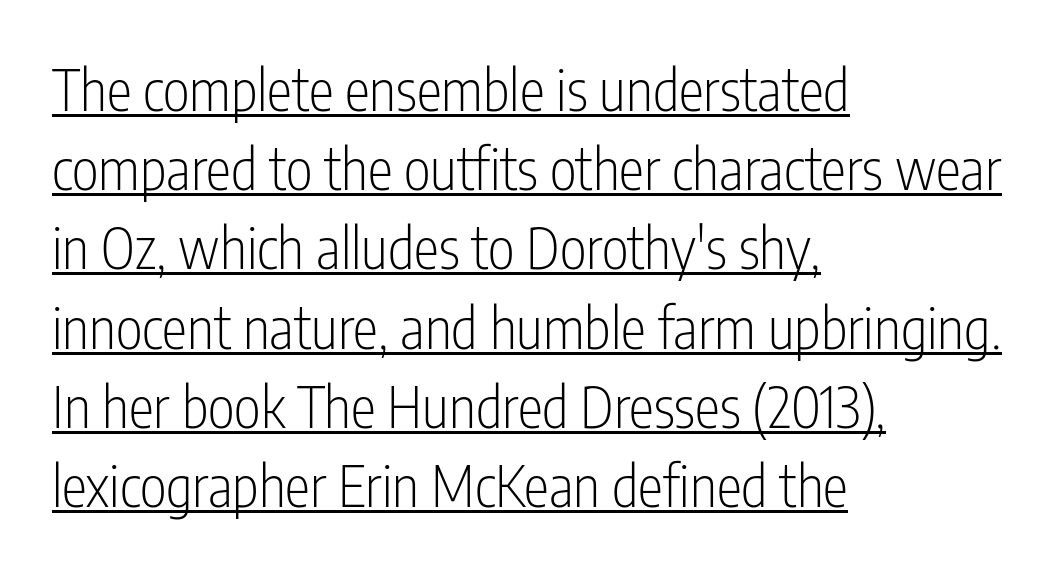
The image shows 57 px light, condensed sans-serif type, upright; set left-aligned, normal line spacing (1.39x), normal letter spacing, underlined; low stroke contrast and a medium x-height.
